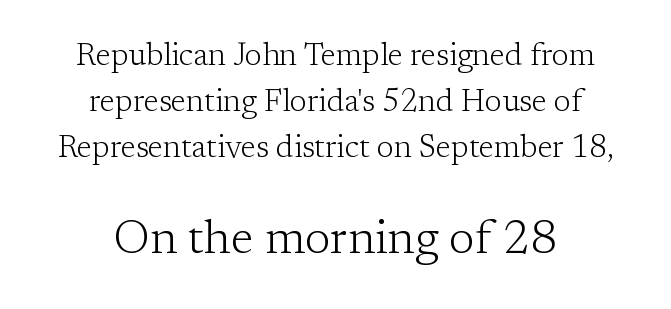
The image shows 47 px light serif type, upright; set centered, normal line spacing (1.49x), normal letter spacing, not underlined; the second (bottom) block is 1.52x larger; low stroke contrast and a medium x-height.
